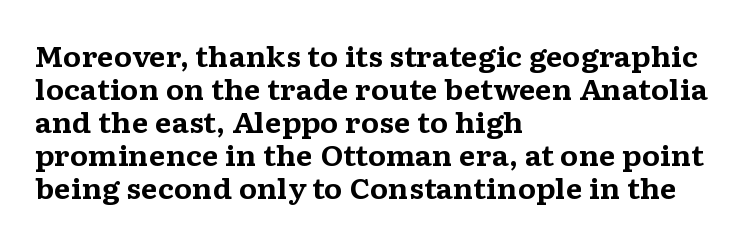
Words float on clear page, feet unadorned. Does the lettering tilt? It doesn't — this is upright. Visually the block forms a straight wall on the left and a jagged coastline on the right. These words are printed bold, with thick strokes throughout. Characters follow at the spacing the type designer built in.
